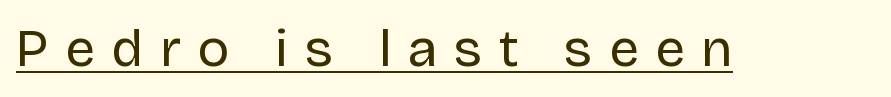
The image shows 53 px regular-weight sans-serif type, upright; set unusually wide letter spacing (+0.31 em), underlined; low stroke contrast and a large x-height.
